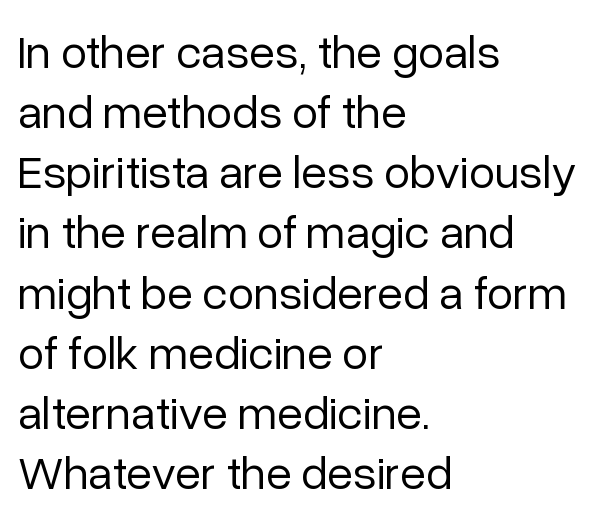
Q: Is the text bold? A: No.
Q: Is the text italic (slanted)? A: No, it is upright.
Q: Is the typeface a serif or a sans-serif typeface? A: Sans-serif.
Q: Is the text underlined? A: No.
Q: How is the paragraph aligned? A: Left-aligned.
Q: Is the spacing between letters normal or unusually wide? A: Normal.
Q: Is the spacing between lines tight, normal or loose? A: Normal.
Q: Width (condensed, normal, or wide)? A: Normal.
Q: Stroke contrast? A: Low.
Q: x-height? A: Medium.
Q: Monospaced? A: No.
